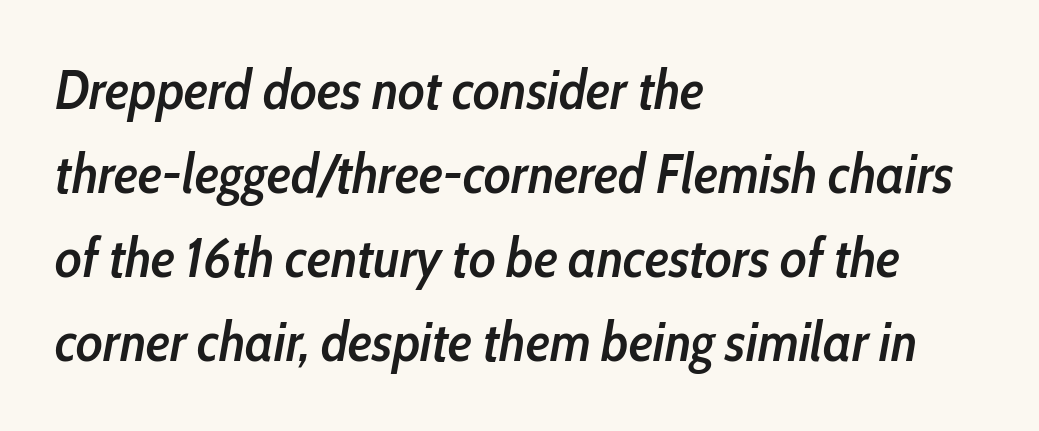
Q: Is the text bold? A: Semi-bold.
Q: Is the text italic (slanted)? A: Yes, it leans right by about 10 degrees.
Q: Is the text underlined? A: No.
Q: How is the paragraph aligned? A: Left-aligned.
Q: Is the spacing between letters normal or unusually wide? A: Normal.
Q: Is the spacing between lines tight, normal or loose? A: Normal.
Q: Width (condensed, normal, or wide)? A: Condensed.
Q: Stroke contrast? A: Low.
Q: x-height? A: Medium.
Q: Monospaced? A: No.
